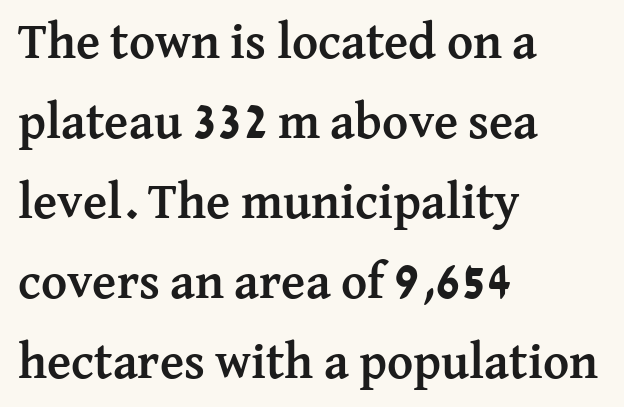
{"serif": "yes", "italic": "no", "bold": "yes", "weight": "semibold", "width": "normal", "stroke_contrast": "medium", "x_height": "medium", "monospaced": "no", "underline": "no", "align": "left", "line_spacing": "normal", "line_spacing_ratio": 1.6, "letter_spacing": "normal", "letter_spacing_em": 0.0, "glyph_px": 50}
